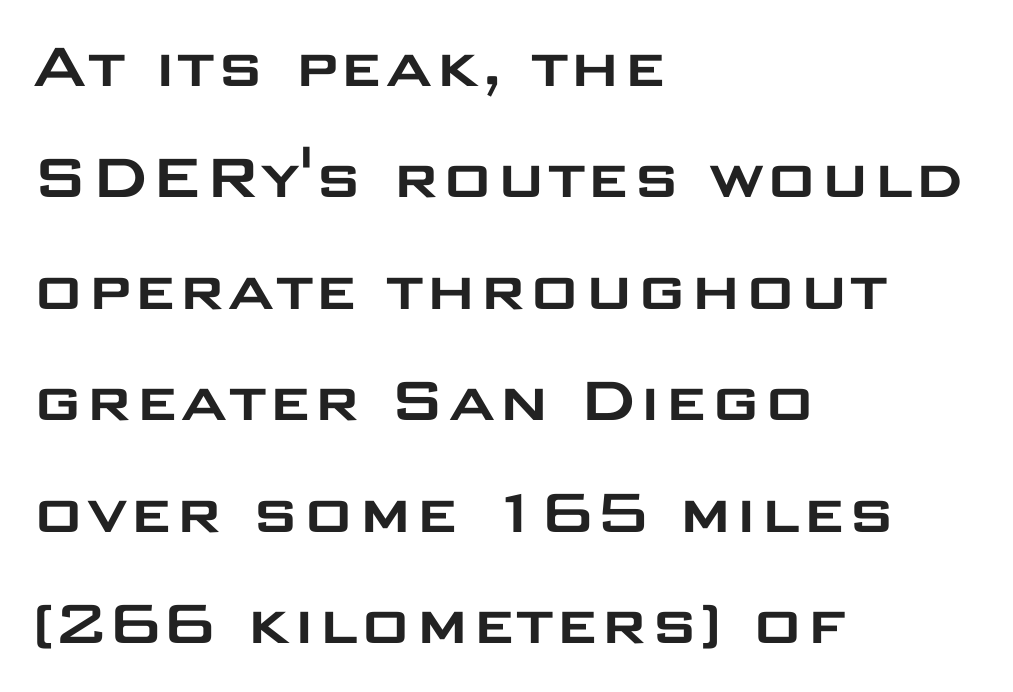
Leading: standard. Is the block centered? No — it sits flush against the left margin. Glyph-to-glyph distance matches everyday printed text. Unlike a traditional serif, this face leaves its strokes unadorned.
